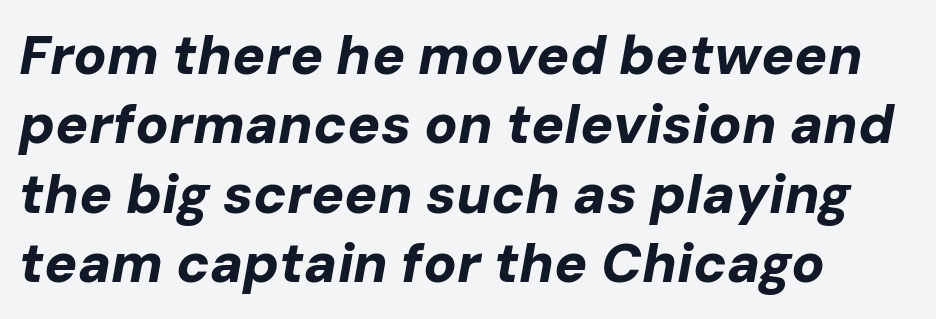
Q: Is the text bold? A: Yes.
Q: Is the text italic (slanted)? A: Yes, it leans right by about 10 degrees.
Q: Is the text underlined? A: No.
Q: How is the paragraph aligned? A: Left-aligned.
Q: Is the spacing between letters normal or unusually wide? A: Normal.
Q: Is the spacing between lines tight, normal or loose? A: Normal.
Q: Width (condensed, normal, or wide)? A: Normal.
Q: Stroke contrast? A: Low.
Q: x-height? A: Medium.
Q: Monospaced? A: No.
